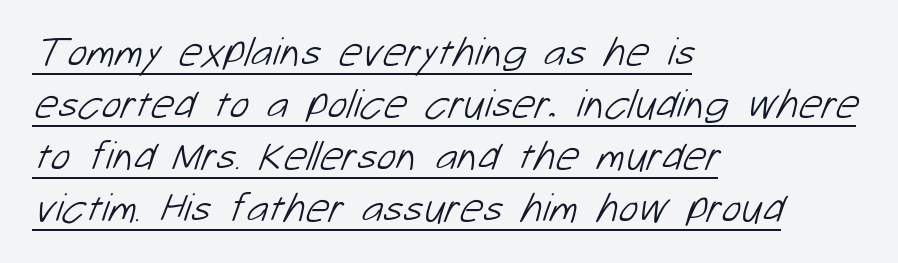
{"serif": "no", "bold": "no", "weight": "light", "width": "normal", "stroke_contrast": "low", "x_height": "medium", "monospaced": "no", "underline": "yes", "align": "left", "line_spacing": "normal", "line_spacing_ratio": 1.27, "letter_spacing": "normal", "letter_spacing_em": 0.0, "glyph_px": 41}
